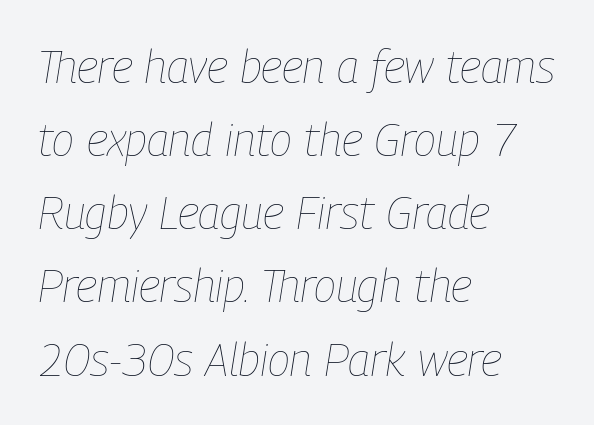
{"italic": "yes", "lean": "right", "slant_degrees": 9, "bold": "no", "weight": "thin", "width": "condensed", "stroke_contrast": "low", "x_height": "medium", "monospaced": "no", "underline": "no", "align": "left", "line_spacing": "normal", "line_spacing_ratio": 1.59, "letter_spacing": "normal", "letter_spacing_em": 0.0, "glyph_px": 46}
